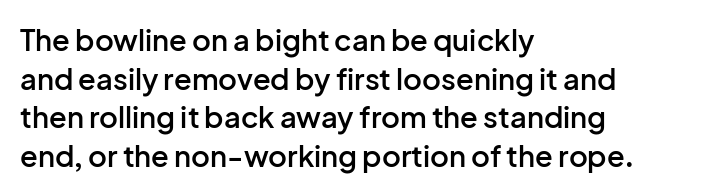
{"serif": "no", "italic": "no", "bold": "semi", "weight": "semibold", "width": "normal", "stroke_contrast": "low", "x_height": "medium", "monospaced": "no", "underline": "no", "align": "left", "line_spacing": "normal", "line_spacing_ratio": 1.33, "letter_spacing": "normal", "letter_spacing_em": 0.0, "glyph_px": 29}
